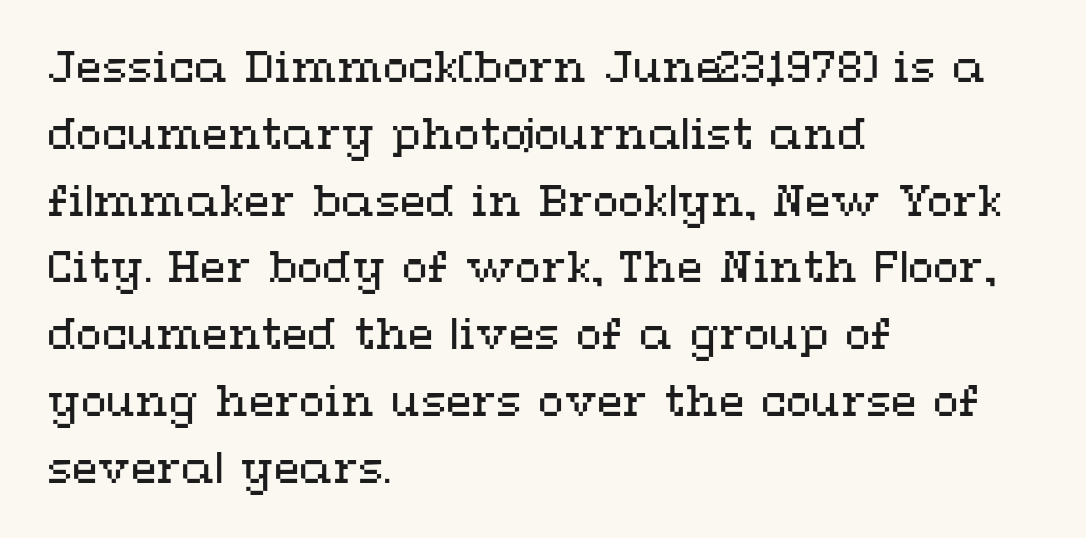
{"italic": "no", "bold": "no", "weight": "regular", "width": "wide", "stroke_contrast": "medium", "x_height": "medium", "monospaced": "no", "underline": "no", "align": "left", "line_spacing": "normal", "line_spacing_ratio": 1.59, "letter_spacing": "normal", "letter_spacing_em": 0.0, "glyph_px": 42}
